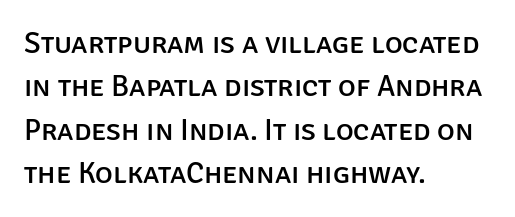
{"serif": "no", "italic": "no", "width": "normal", "stroke_contrast": "low", "x_height": "large", "monospaced": "no", "underline": "no", "align": "left", "line_spacing": "normal", "line_spacing_ratio": 1.45, "letter_spacing": "normal", "letter_spacing_em": 0.0, "glyph_px": 30}
